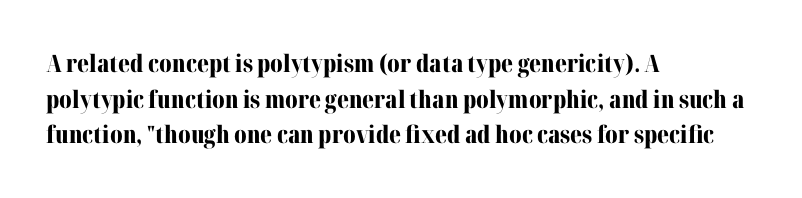
{"italic": "no", "bold": "yes", "underline": "no", "align": "left", "line_spacing": "normal", "line_spacing_ratio": 1.48, "letter_spacing": "normal", "letter_spacing_em": 0.0, "glyph_px": 24}
